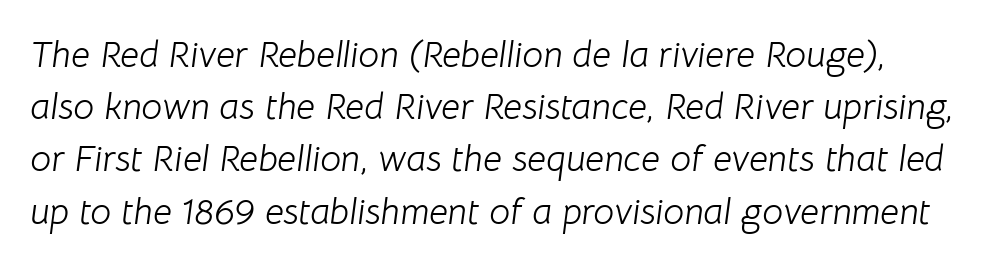
{"italic": "yes", "lean": "right", "slant_degrees": 8, "bold": "no", "weight": "light", "width": "normal", "stroke_contrast": "low", "x_height": "medium", "monospaced": "no", "underline": "no", "line_spacing": "normal", "line_spacing_ratio": 1.41, "letter_spacing": "normal", "letter_spacing_em": 0.0, "glyph_px": 37}
